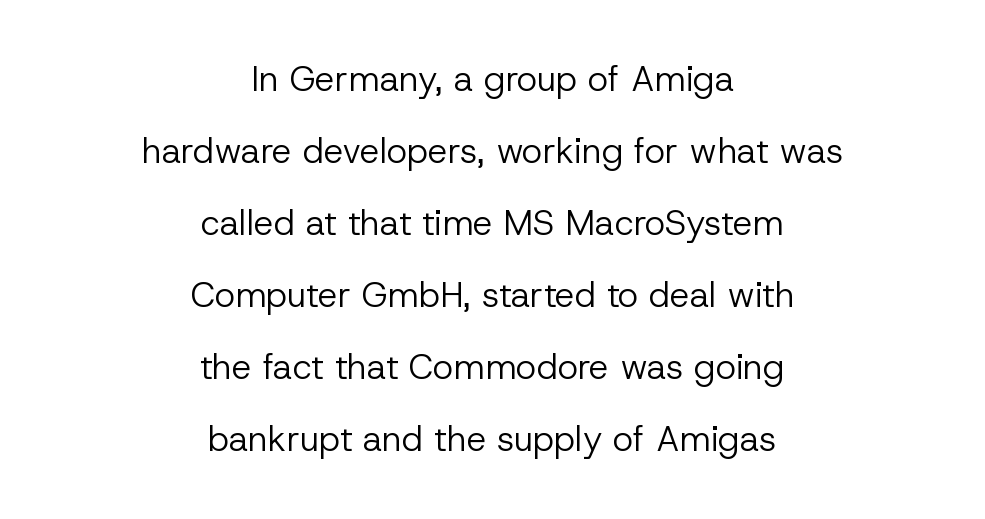
Q: Is the text bold? A: No.
Q: Is the text italic (slanted)? A: No, it is upright.
Q: Is the typeface a serif or a sans-serif typeface? A: Sans-serif.
Q: Is the text underlined? A: No.
Q: How is the paragraph aligned? A: Centered.
Q: Is the spacing between letters normal or unusually wide? A: Normal.
Q: Is the spacing between lines tight, normal or loose? A: Loose.
Q: Width (condensed, normal, or wide)? A: Normal.
Q: Stroke contrast? A: Low.
Q: x-height? A: Medium.
Q: Monospaced? A: No.
